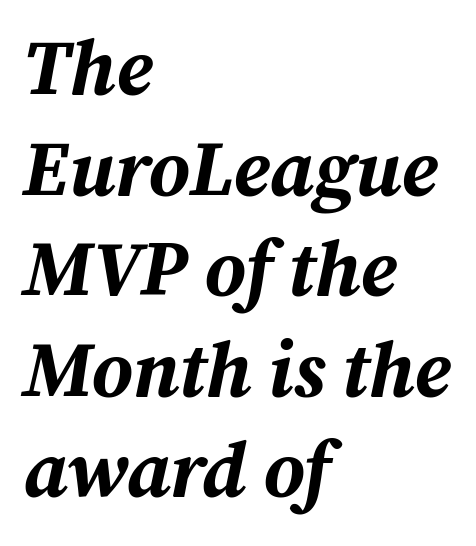
{"italic": "yes", "lean": "right", "slant_degrees": 12, "bold": "yes", "weight": "bold", "width": "normal", "stroke_contrast": "medium", "x_height": "medium", "monospaced": "no", "underline": "no", "align": "left", "line_spacing": "normal", "line_spacing_ratio": 1.29, "letter_spacing": "normal", "letter_spacing_em": 0.0, "glyph_px": 78}
